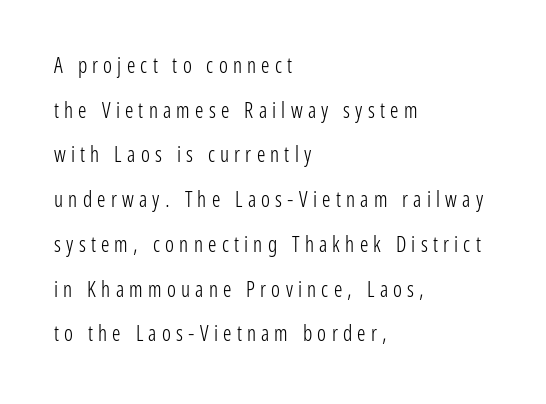
Q: Is the text bold? A: No.
Q: Is the text italic (slanted)? A: No, it is upright.
Q: Is the text underlined? A: No.
Q: How is the paragraph aligned? A: Left-aligned.
Q: Is the spacing between letters normal or unusually wide? A: Unusually wide.
Q: Is the spacing between lines tight, normal or loose? A: Loose.
